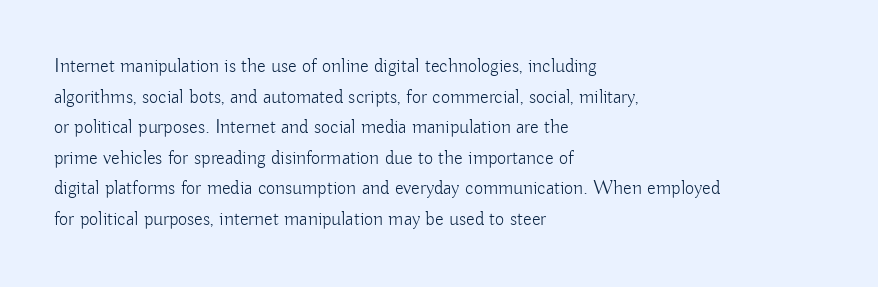
{"italic": "no", "bold": "no", "underline": "no", "align": "left", "line_spacing": "normal", "line_spacing_ratio": 1.53, "letter_spacing": "normal", "letter_spacing_em": 0.0, "glyph_px": 20}
